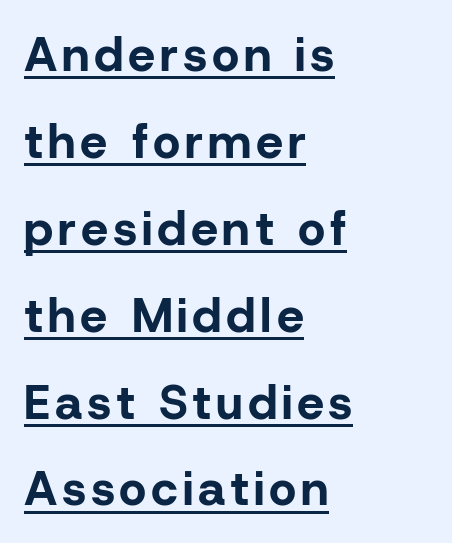
The image shows 48 px bold sans-serif type, upright; set left-aligned, line spacing 1.81x, underlined; low stroke contrast and a medium x-height.
